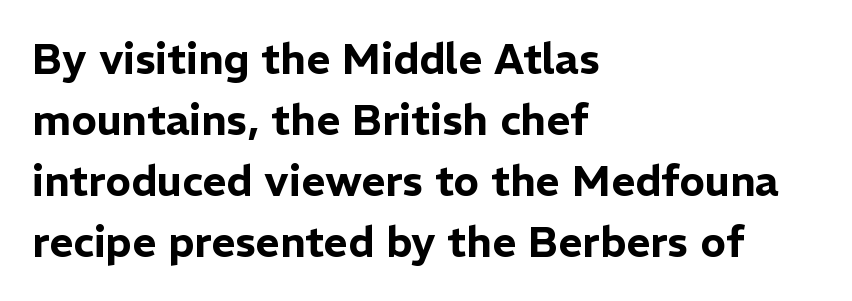
Only glyphs here, with clear space below each row. These lines are rendered in a variable-pitch font. The paragraph has a hard left edge and a soft right edge. Tall strokes in this sample are plumb rather than angled. Stroke terminals: plain, sans-serif.
